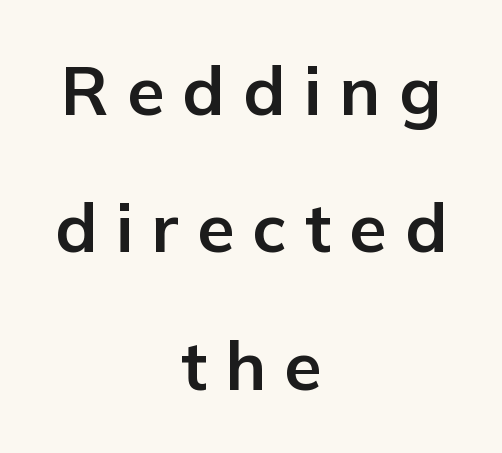
{"serif": "no", "italic": "no", "bold": "yes", "weight": "bold", "width": "normal", "stroke_contrast": "low", "x_height": "medium", "monospaced": "no", "underline": "no", "align": "center", "line_spacing": "loose", "line_spacing_ratio": 2.02, "letter_spacing": "wide", "letter_spacing_em": 0.27, "glyph_px": 68}
